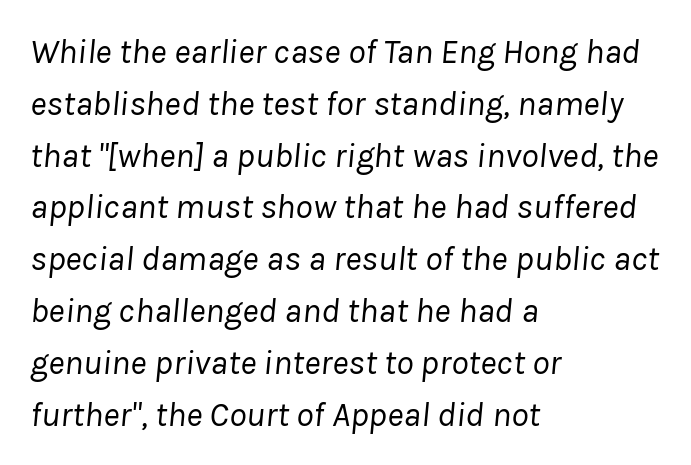
Q: Is the text bold? A: No.
Q: Is the text italic (slanted)? A: Yes, it leans right by about 8 degrees.
Q: Is the text underlined? A: No.
Q: How is the paragraph aligned? A: Left-aligned.
Q: Is the spacing between letters normal or unusually wide? A: Normal.
Q: Is the spacing between lines tight, normal or loose? A: Normal.
Q: Width (condensed, normal, or wide)? A: Normal.
Q: Stroke contrast? A: Low.
Q: x-height? A: Medium.
Q: Monospaced? A: No.
